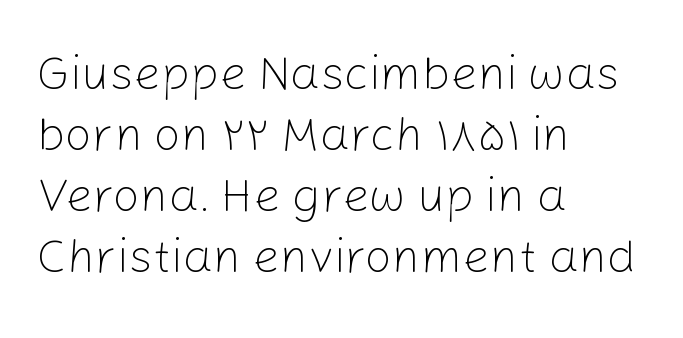
{"serif": "no", "italic": "no", "bold": "no", "weight": "light", "width": "normal", "stroke_contrast": "low", "x_height": "medium", "monospaced": "no", "underline": "no", "align": "left", "line_spacing": "normal", "line_spacing_ratio": 1.27, "letter_spacing": "normal", "letter_spacing_em": 0.0, "glyph_px": 48}
